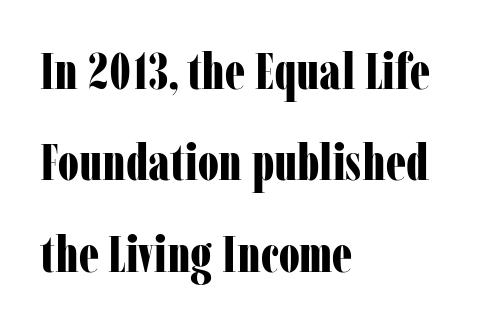
{"serif": "yes", "italic": "no", "bold": "yes", "weight": "bold", "width": "condensed", "stroke_contrast": "low", "x_height": "medium", "monospaced": "no", "underline": "no", "align": "left", "line_spacing_ratio": 1.79, "letter_spacing": "normal", "letter_spacing_em": 0.0, "glyph_px": 51}
